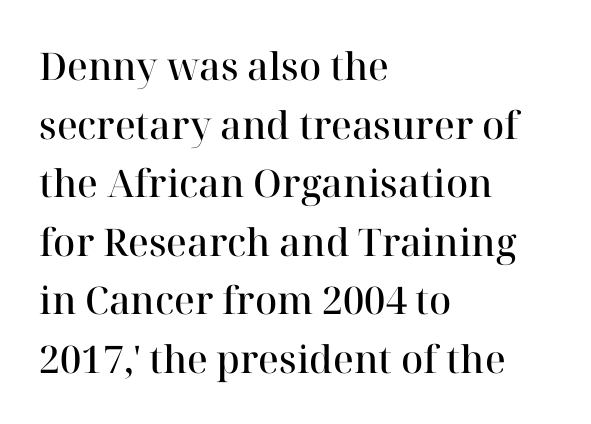
Q: Is the text bold? A: Semi-bold.
Q: Is the text italic (slanted)? A: No, it is upright.
Q: Is the typeface a serif or a sans-serif typeface? A: Serif.
Q: Is the text underlined? A: No.
Q: How is the paragraph aligned? A: Left-aligned.
Q: Is the spacing between letters normal or unusually wide? A: Normal.
Q: Is the spacing between lines tight, normal or loose? A: Normal.
Q: Width (condensed, normal, or wide)? A: Normal.
Q: Stroke contrast? A: High.
Q: x-height? A: Medium.
Q: Monospaced? A: No.
